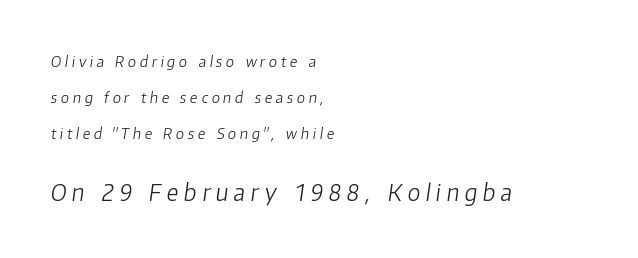
{"italic": "yes", "lean": "right", "slant_degrees": 8, "bold": "no", "underline": "no", "align": "left", "line_spacing": "loose", "line_spacing_ratio": 2.39, "letter_spacing": "wide", "letter_spacing_em": 0.24, "larger_block": "second", "size_ratio": 1.53, "glyph_px": 23}
